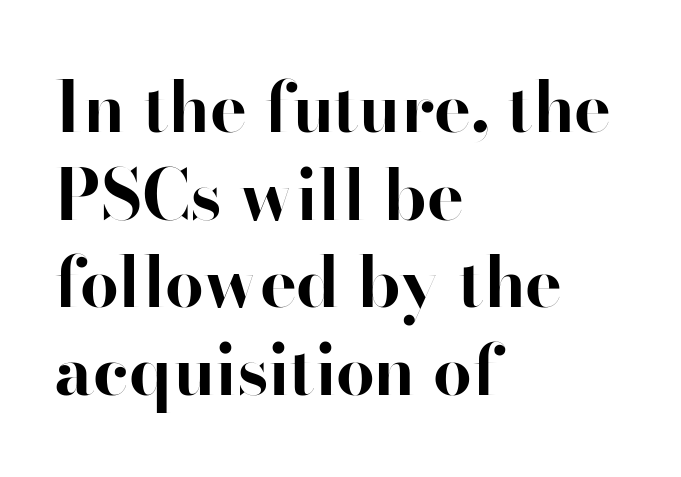
Are there feet on the stems? There aren't — it's a sans. Regarding leading, the lines here are spaced in the standard way. The lettering holds an erect, upright posture throughout. Casual observation: everything's shoved over to the left. Character widths vary here, with narrow letters taking less room than wide ones. The passage shown is not underscored anywhere.
